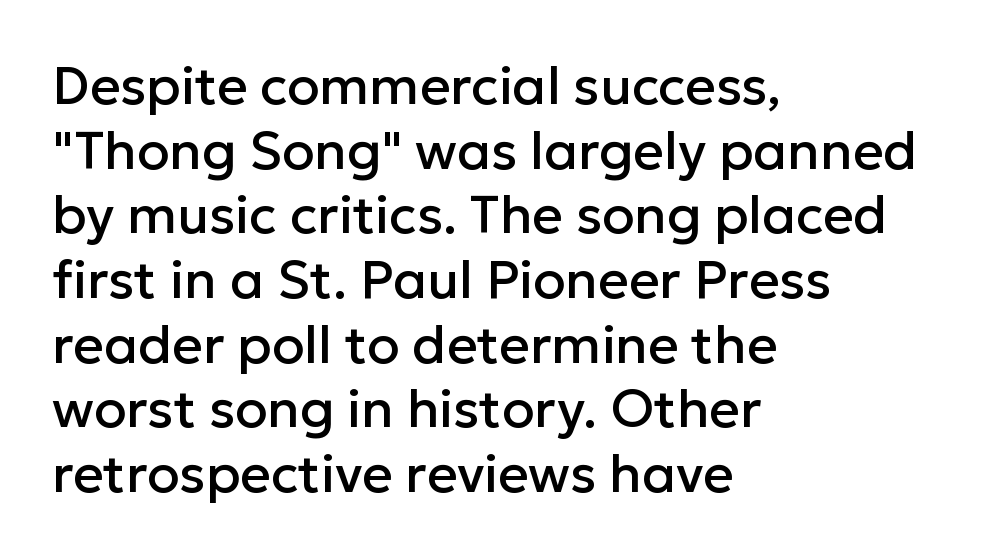
The image shows 53 px sans-serif type, upright; set left-aligned, line spacing 1.22x, normal letter spacing, not underlined; low stroke contrast and a medium x-height.
